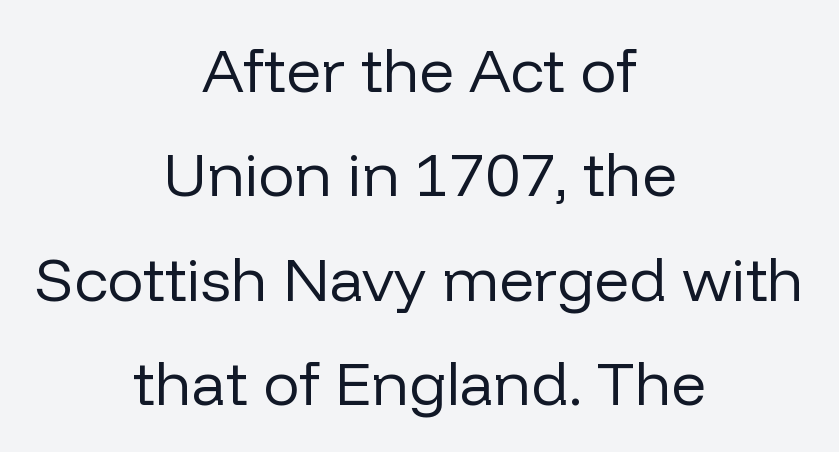
Q: Is the text bold? A: No.
Q: Is the text italic (slanted)? A: No, it is upright.
Q: Is the typeface a serif or a sans-serif typeface? A: Sans-serif.
Q: Is the text underlined? A: No.
Q: How is the paragraph aligned? A: Centered.
Q: Is the spacing between letters normal or unusually wide? A: Normal.
Q: Width (condensed, normal, or wide)? A: Normal.
Q: Stroke contrast? A: Low.
Q: x-height? A: Medium.
Q: Monospaced? A: No.
